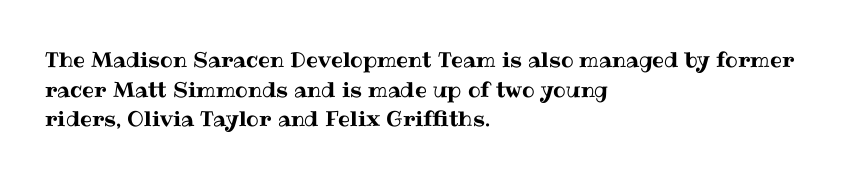
The image shows 21 px text type, upright; set left-aligned, normal line spacing (1.41x), normal letter spacing, not underlined.
